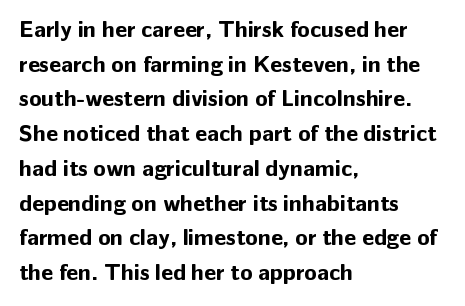
Every stem runs plumb, perpendicular to the baseline. The typesetting leans heavy: a genuine bold. Anything drawn beneath the words? Only blank space. The paragraph shown leans on its left margin. In terms of letterspacing, this is plain default setting. The space between consecutive lines is moderate.
